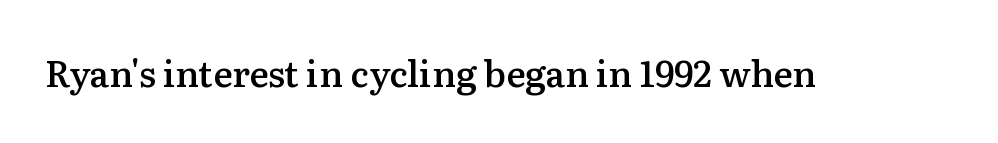
Standard letterfit; no display-style spreading of the glyphs. The letters are semibold — heavier than regular but short of a full bold. Any mark beneath the type? The region is blank. You can tell it's not italic because the verticals are truly vertical.
